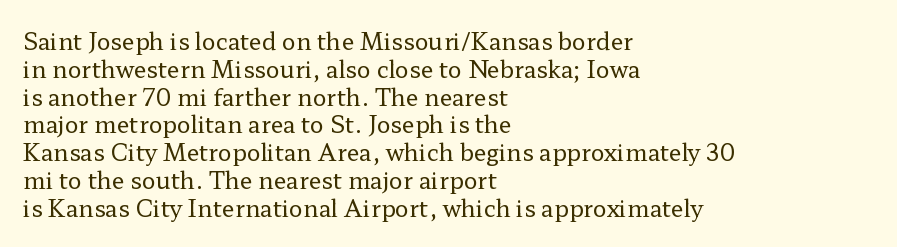
Q: Is the text bold? A: No.
Q: Is the text italic (slanted)? A: No, it is upright.
Q: Is the text underlined? A: No.
Q: How is the paragraph aligned? A: Left-aligned.
Q: Is the spacing between letters normal or unusually wide? A: Normal.
